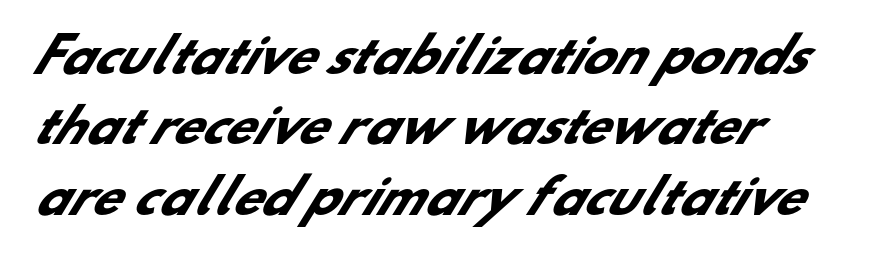
{"serif": "no", "bold": "yes", "weight": "heavy", "width": "normal", "stroke_contrast": "low", "x_height": "small", "monospaced": "no", "underline": "no", "align": "left", "line_spacing": "normal", "line_spacing_ratio": 1.5, "letter_spacing": "normal", "letter_spacing_em": 0.0, "glyph_px": 47}
